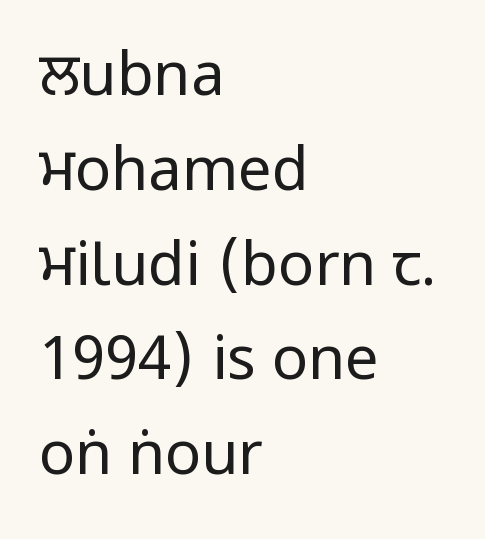
{"serif": "no", "italic": "no", "bold": "no", "weight": "regular", "width": "condensed", "stroke_contrast": "low", "x_height": "large", "monospaced": "no", "underline": "no", "align": "left", "line_spacing": "normal", "line_spacing_ratio": 1.58, "letter_spacing": "normal", "letter_spacing_em": 0.0, "glyph_px": 60}
